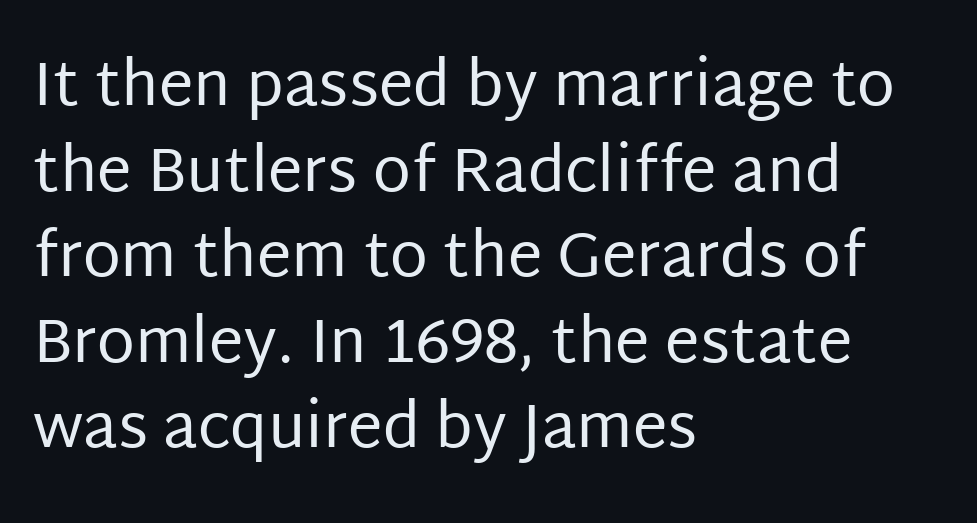
{"serif": "no", "italic": "no", "bold": "no", "weight": "regular", "width": "normal", "stroke_contrast": "low", "x_height": "large", "monospaced": "no", "underline": "no", "align": "left", "line_spacing": "normal", "line_spacing_ratio": 1.38, "letter_spacing": "normal", "letter_spacing_em": 0.0, "glyph_px": 62}
